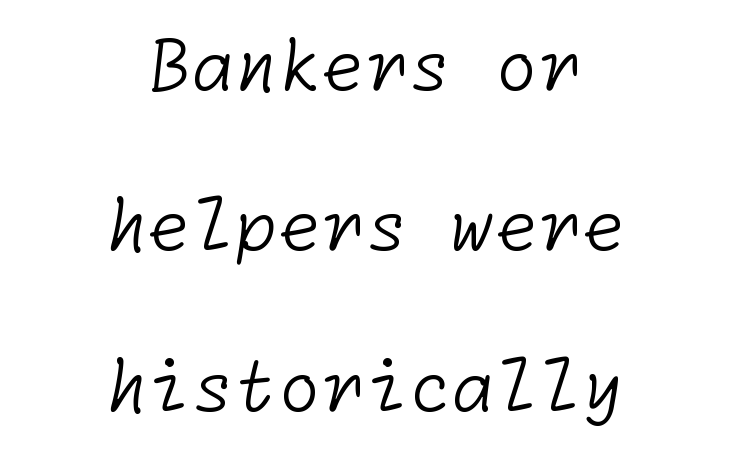
Q: Is the text bold? A: No.
Q: Is the typeface a serif or a sans-serif typeface? A: Sans-serif.
Q: Is the text underlined? A: No.
Q: How is the paragraph aligned? A: Centered.
Q: Is the spacing between letters normal or unusually wide? A: Normal.
Q: Is the spacing between lines tight, normal or loose? A: Loose.
Q: Width (condensed, normal, or wide)? A: Normal.
Q: Stroke contrast? A: Low.
Q: x-height? A: Medium.
